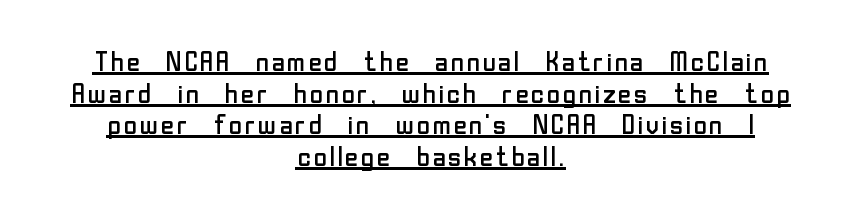
{"italic": "no", "bold": "no", "underline": "yes", "align": "center", "line_spacing_ratio": 1.17, "letter_spacing": "normal", "letter_spacing_em": 0.0, "glyph_px": 27}
